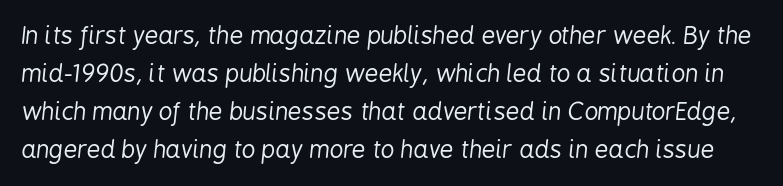
The typesetting does not lean heavy: it is not bold. Rule under the text: the space is simply empty. The letters are slanted; this is an italic face. The vertical gap from one line to the next is medium.
